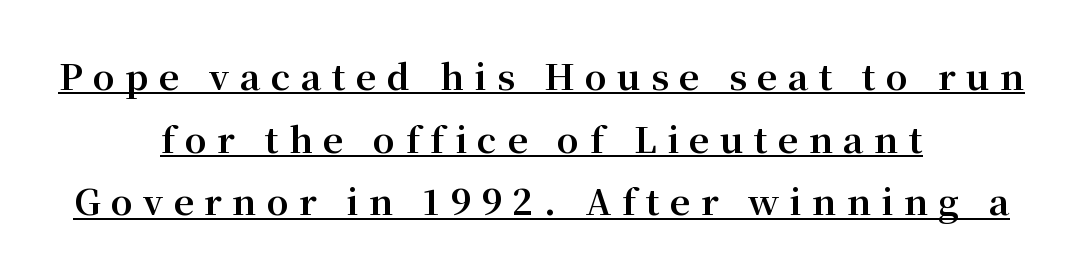
The image shows 35 px bold serif type, upright; set centered, line spacing 1.79x, unusually wide letter spacing (+0.3 em), underlined; medium stroke contrast and a medium x-height.
